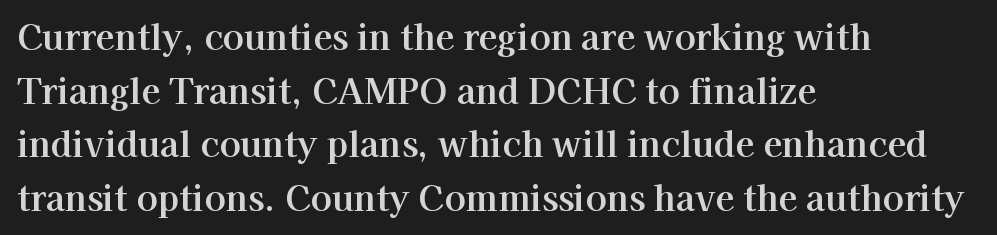
{"serif": "yes", "italic": "no", "width": "normal", "stroke_contrast": "high", "x_height": "medium", "monospaced": "no", "underline": "no", "align": "left", "line_spacing": "normal", "line_spacing_ratio": 1.53, "letter_spacing": "normal", "letter_spacing_em": 0.0, "glyph_px": 35}
